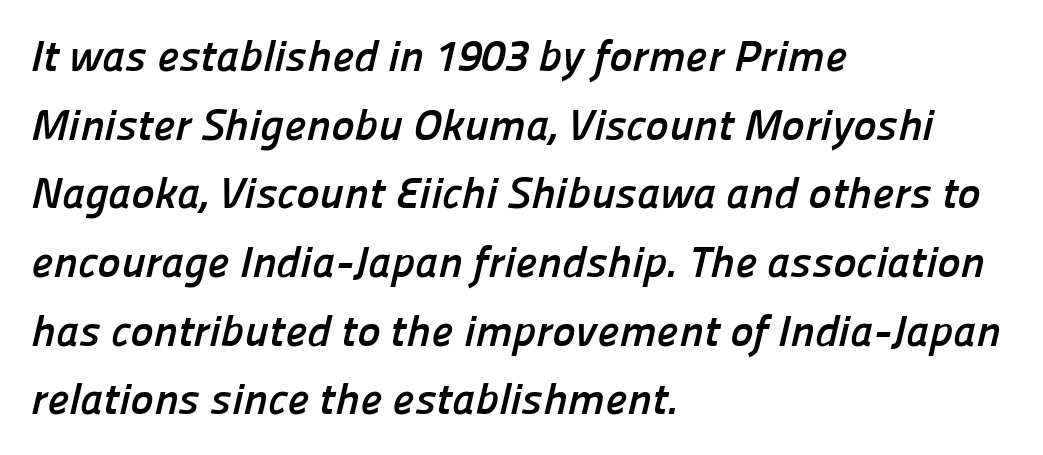
Q: Is the text bold? A: Yes.
Q: Is the typeface a serif or a sans-serif typeface? A: Sans-serif.
Q: Is the text underlined? A: No.
Q: How is the paragraph aligned? A: Left-aligned.
Q: Is the spacing between letters normal or unusually wide? A: Normal.
Q: Is the spacing between lines tight, normal or loose? A: Normal.
Q: Width (condensed, normal, or wide)? A: Normal.
Q: Stroke contrast? A: Low.
Q: x-height? A: Medium.
Q: Monospaced? A: No.
